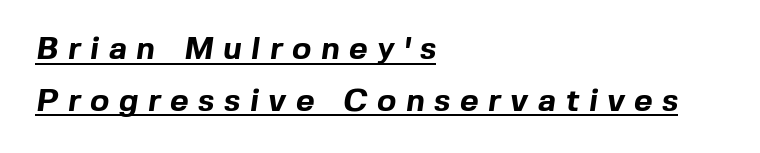
This rendering widens character spacing well past its baseline value. Do the characters align in a grid? No, the font is proportional. Does the weight exceed regular? Yes, all the way to bold. The string is rendered with underlining switched on.
